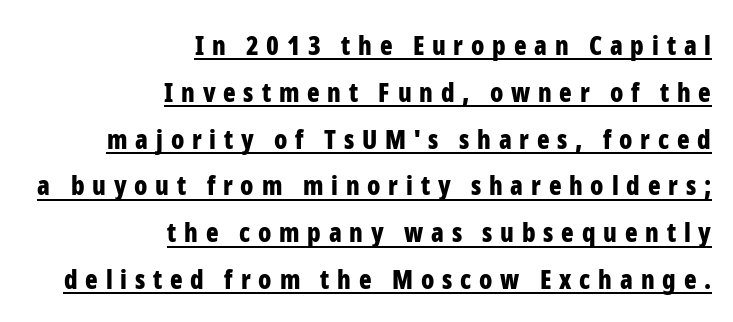
Q: Is the text bold? A: Yes.
Q: Is the text italic (slanted)? A: No, it is upright.
Q: Is the text underlined? A: Yes.
Q: How is the paragraph aligned? A: Right-aligned.
Q: Is the spacing between letters normal or unusually wide? A: Unusually wide.
